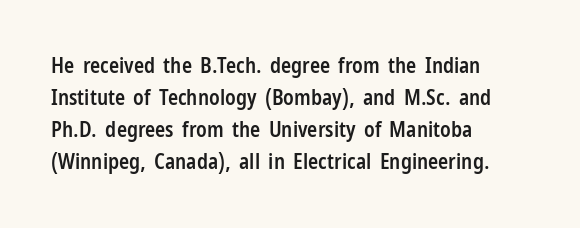
The image shows 21 px text type, upright; set left-aligned, normal line spacing (1.53x), normal letter spacing, not underlined.
